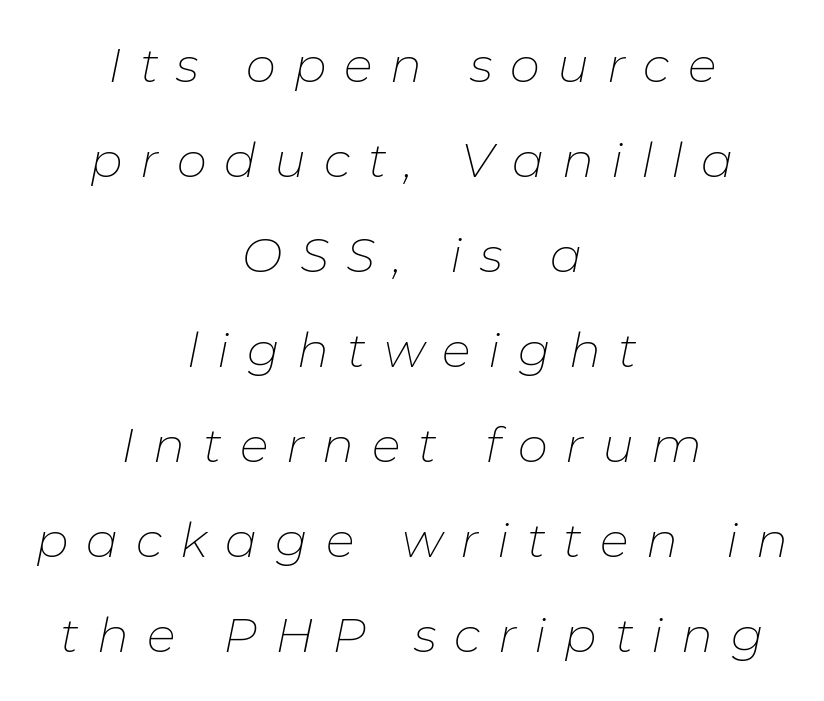
The image shows 48 px thin type, italic (leaning right); set centered, loose line spacing (1.98x), unusually wide letter spacing (+0.37 em), not underlined; low stroke contrast and a medium x-height.
